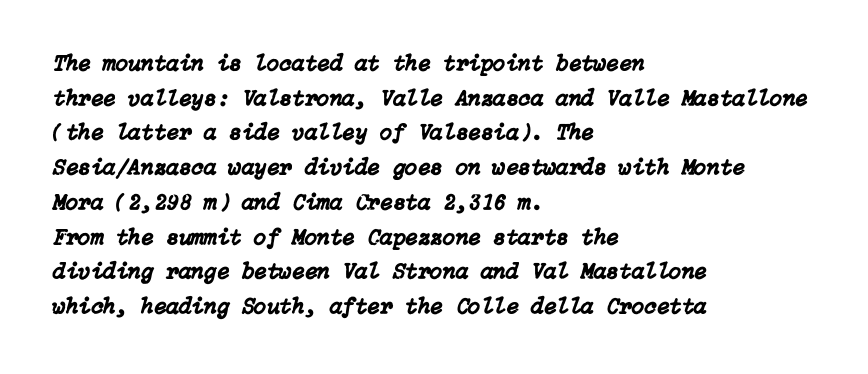
Rows of type keep a routine distance in the vertical direction. The ragged edge is on the right, which tells us the setting is flush left. Standard letterfit; no display-style spreading of the glyphs. Bare-footed words on every line. Every character sits at an angle, as italics do.
